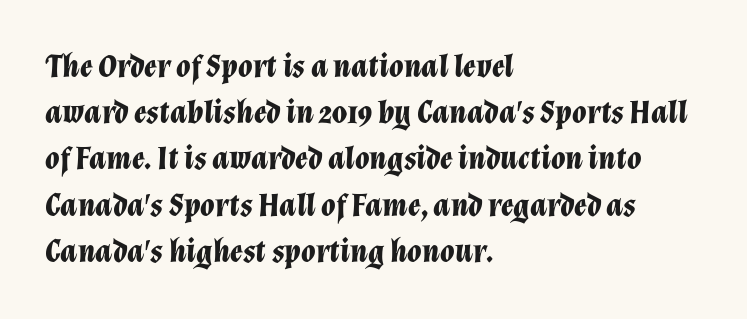
Q: Is the text bold? A: Yes.
Q: Is the text italic (slanted)? A: Yes, it leans right by about 12 degrees.
Q: Is the text underlined? A: No.
Q: How is the paragraph aligned? A: Left-aligned.
Q: Is the spacing between letters normal or unusually wide? A: Normal.
Q: Is the spacing between lines tight, normal or loose? A: Normal.
Q: Width (condensed, normal, or wide)? A: Normal.
Q: Stroke contrast? A: Low.
Q: x-height? A: Medium.
Q: Monospaced? A: No.
